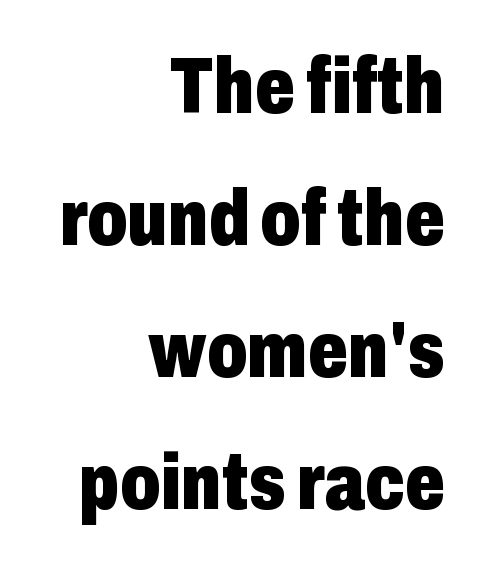
Italic? Not at all — the glyphs are vertical. Quick note: interline space is typical. The glyphs have the mass of a bold cut. Check where the strokes stop: nothing finishes them off — pure sans.
